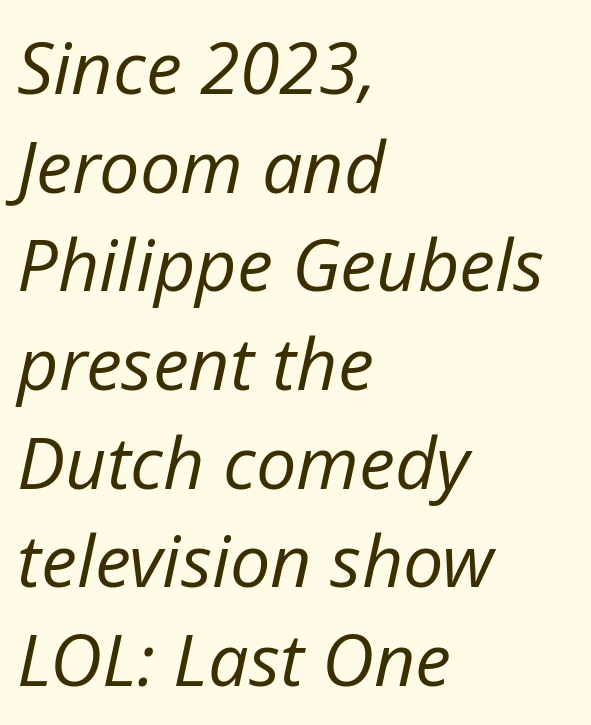
{"italic": "yes", "lean": "right", "slant_degrees": 12, "bold": "no", "weight": "regular", "width": "normal", "stroke_contrast": "low", "x_height": "medium", "monospaced": "no", "underline": "no", "align": "left", "line_spacing": "normal", "line_spacing_ratio": 1.37, "letter_spacing": "normal", "letter_spacing_em": 0.0, "glyph_px": 72}
